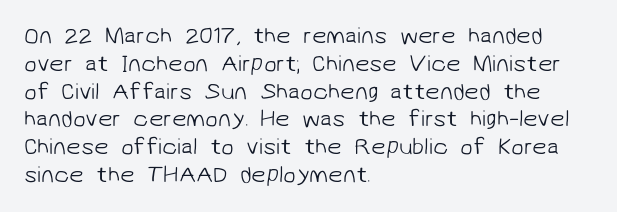
Q: Is the text bold? A: No.
Q: Is the text underlined? A: No.
Q: How is the paragraph aligned? A: Left-aligned.
Q: Is the spacing between letters normal or unusually wide? A: Normal.
